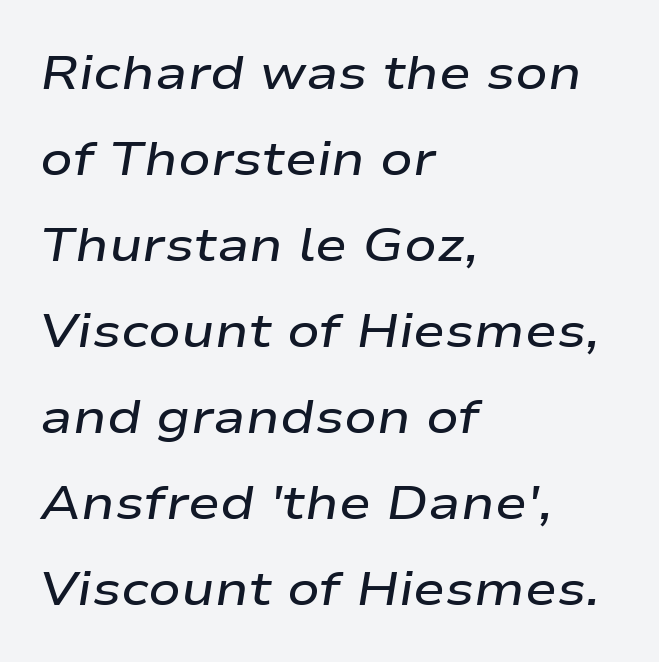
{"italic": "yes", "lean": "right", "slant_degrees": 9, "bold": "semi", "weight": "semibold", "width": "wide", "stroke_contrast": "low", "x_height": "medium", "monospaced": "no", "underline": "no", "align": "left", "line_spacing_ratio": 1.79, "letter_spacing": "normal", "letter_spacing_em": 0.0, "glyph_px": 48}
